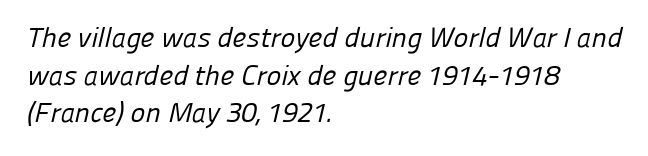
{"serif": "no", "bold": "no", "weight": "regular", "width": "normal", "stroke_contrast": "low", "x_height": "medium", "monospaced": "no", "underline": "no", "align": "left", "line_spacing": "normal", "line_spacing_ratio": 1.34, "letter_spacing": "normal", "letter_spacing_em": 0.0, "glyph_px": 28}
